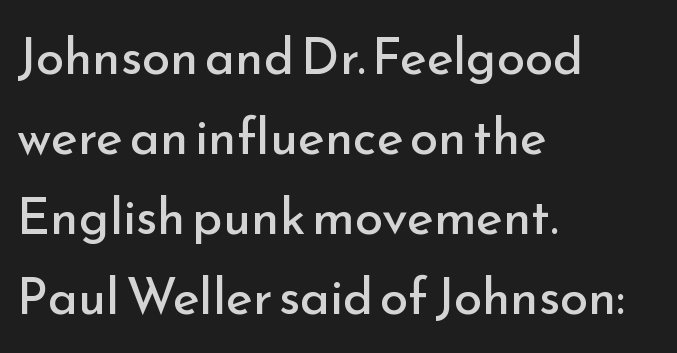
{"serif": "no", "italic": "no", "bold": "no", "weight": "regular", "width": "normal", "stroke_contrast": "low", "x_height": "small", "monospaced": "no", "underline": "no", "align": "left", "line_spacing": "normal", "line_spacing_ratio": 1.57, "letter_spacing": "normal", "letter_spacing_em": 0.0, "glyph_px": 51}
